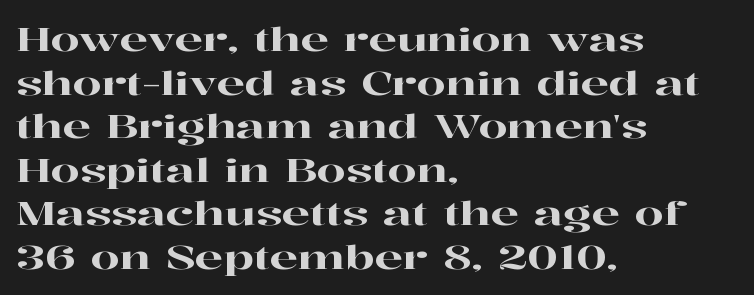
Q: Is the text italic (slanted)? A: No, it is upright.
Q: Is the typeface a serif or a sans-serif typeface? A: Serif.
Q: Is the text underlined? A: No.
Q: How is the paragraph aligned? A: Left-aligned.
Q: Is the spacing between letters normal or unusually wide? A: Normal.
Q: Is the spacing between lines tight, normal or loose? A: Normal.
Q: Width (condensed, normal, or wide)? A: Wide.
Q: Stroke contrast? A: High.
Q: x-height? A: Medium.
Q: Monospaced? A: No.
